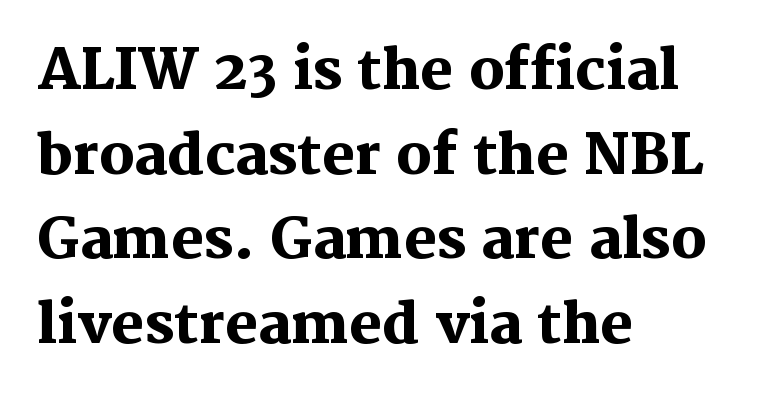
Pretty heavy lettering here — definitely bold. Default kerning and tracking; the words read as compact shapes. Do the characters align in a grid? No, the font is proportional. The face used here is seriffed, in the tradition of book romans. Every character sits straight up, as roman type does. Normally led — the rows are evenly, conventionally spaced.
